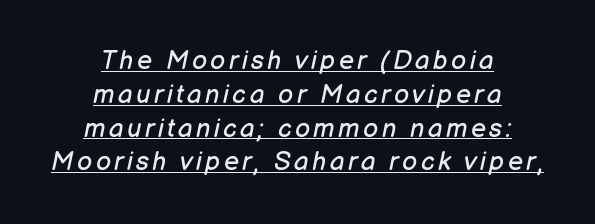
The image shows 26 px text type, italic (leaning right); set centered, normal line spacing (1.3x), underlined.
